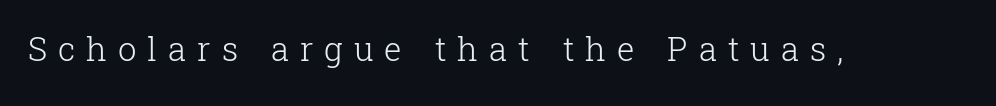
Q: Is the text bold? A: No.
Q: Is the text italic (slanted)? A: No, it is upright.
Q: Is the typeface a serif or a sans-serif typeface? A: Serif.
Q: Is the text underlined? A: No.
Q: Is the spacing between letters normal or unusually wide? A: Unusually wide.
Q: Width (condensed, normal, or wide)? A: Normal.
Q: Stroke contrast? A: Low.
Q: x-height? A: Medium.
Q: Monospaced? A: No.
